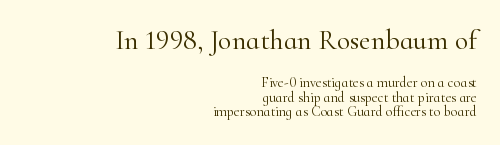
Q: Is the text bold? A: No.
Q: Is the text italic (slanted)? A: No, it is upright.
Q: Is the typeface a serif or a sans-serif typeface? A: Serif.
Q: Is the text underlined? A: No.
Q: How is the paragraph aligned? A: Right-aligned.
Q: Is the spacing between letters normal or unusually wide? A: Normal.
Q: Is the spacing between lines tight, normal or loose? A: Tight.
Q: Which block of text is set in a larger size, the first (top) or the second (bottom)? A: The first (top) one.
Q: Width (condensed, normal, or wide)? A: Normal.
Q: Stroke contrast? A: High.
Q: x-height? A: Small.
Q: Monospaced? A: No.
